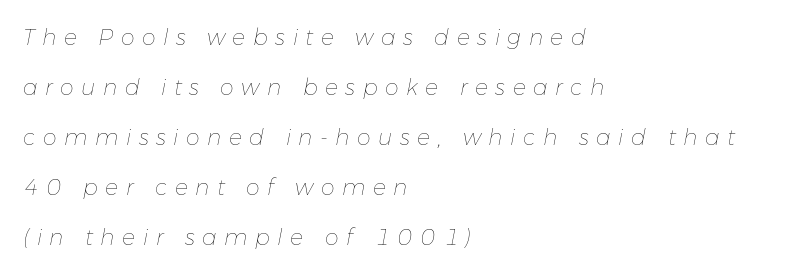
The image shows 22 px text type, italic (leaning right); set left-aligned, loose line spacing (2.27x), unusually wide letter spacing (+0.34 em), not underlined.
